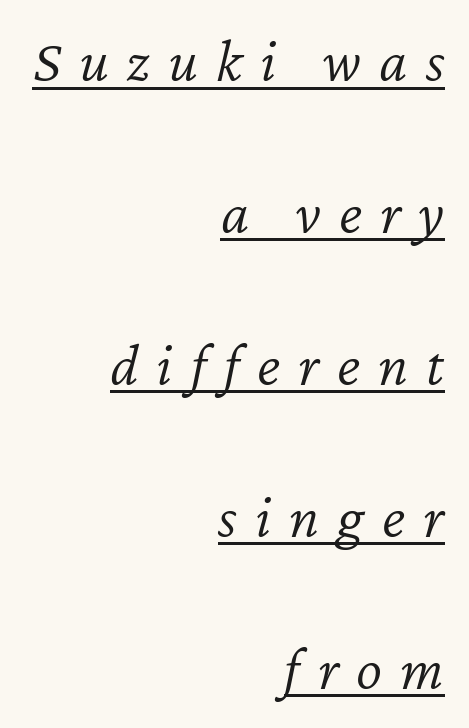
{"italic": "yes", "lean": "right", "slant_degrees": 12, "bold": "no", "weight": "light", "width": "normal", "stroke_contrast": "low", "x_height": "medium", "monospaced": "no", "underline": "yes", "align": "right", "line_spacing": "loose", "line_spacing_ratio": 2.45, "letter_spacing": "wide", "letter_spacing_em": 0.29, "glyph_px": 62}
